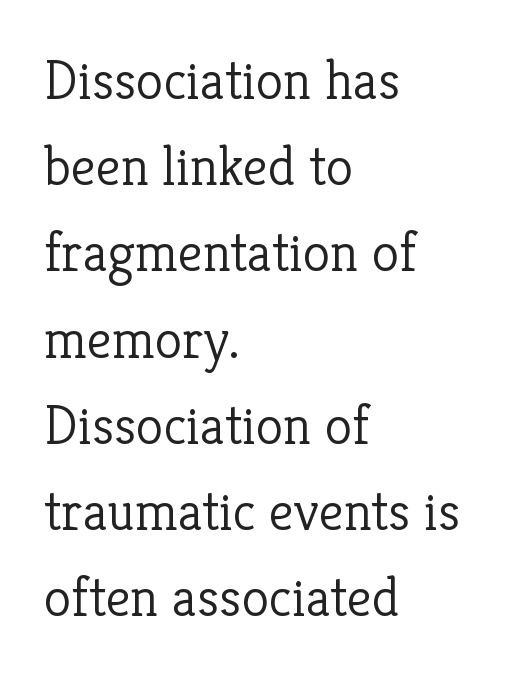
The image shows 56 px light serif type, upright; set left-aligned, normal line spacing (1.54x), normal letter spacing, not underlined; low stroke contrast and a medium x-height.
